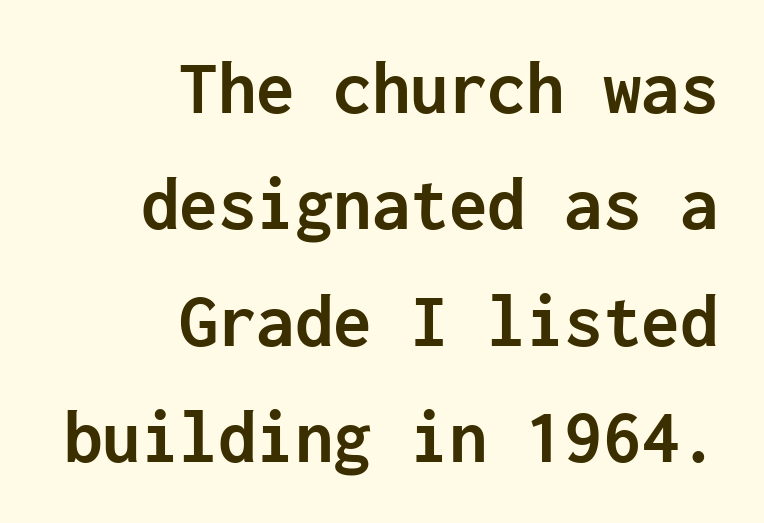
{"serif": "no", "italic": "no", "bold": "yes", "weight": "semibold", "width": "normal", "stroke_contrast": "low", "x_height": "medium", "monospaced": "yes", "underline": "no", "align": "right", "line_spacing": "normal", "line_spacing_ratio": 1.51, "letter_spacing": "normal", "letter_spacing_em": 0.0, "glyph_px": 77}
